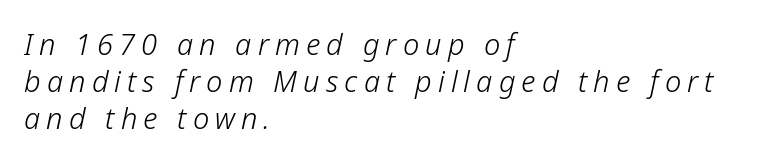
{"italic": "yes", "lean": "right", "slant_degrees": 12, "bold": "no", "weight": "light", "width": "normal", "stroke_contrast": "low", "x_height": "medium", "monospaced": "no", "underline": "no", "align": "left", "line_spacing": "normal", "line_spacing_ratio": 1.27, "letter_spacing": "wide", "letter_spacing_em": 0.21, "glyph_px": 29}
